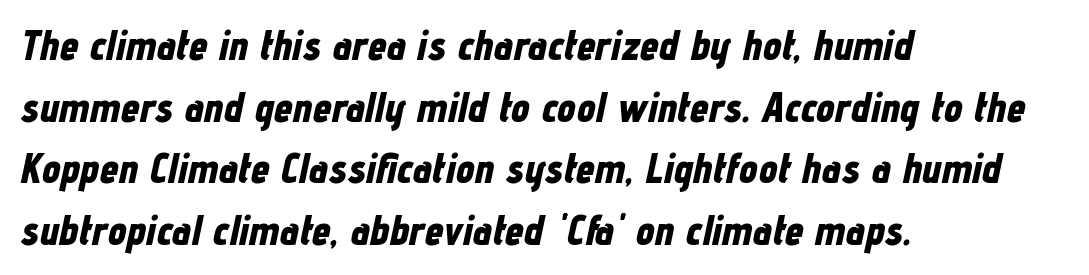
The image shows 42 px bold, condensed type, italic (leaning right); set left-aligned, normal line spacing (1.47x), normal letter spacing, not underlined; low stroke contrast and a medium x-height.
